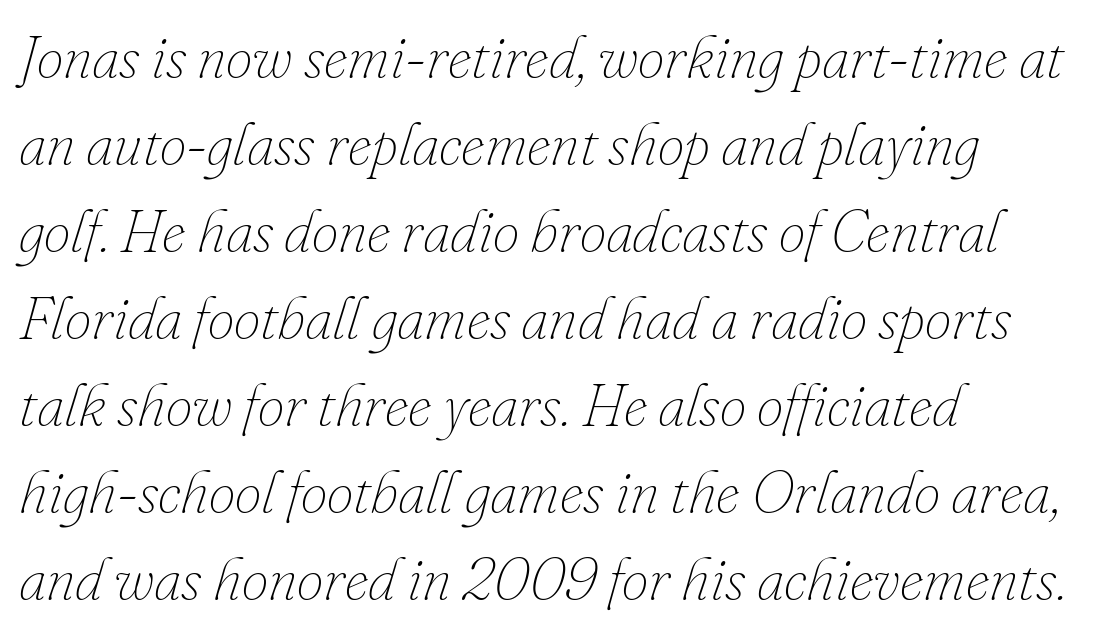
Q: Is the text bold? A: No.
Q: Is the text italic (slanted)? A: Yes, it leans right by about 16 degrees.
Q: Is the text underlined? A: No.
Q: How is the paragraph aligned? A: Left-aligned.
Q: Is the spacing between letters normal or unusually wide? A: Normal.
Q: Is the spacing between lines tight, normal or loose? A: Normal.
Q: Width (condensed, normal, or wide)? A: Normal.
Q: Stroke contrast? A: Low.
Q: x-height? A: Small.
Q: Monospaced? A: No.
